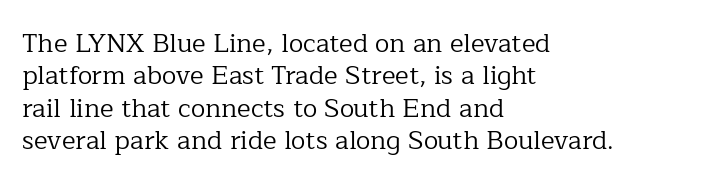
{"italic": "no", "bold": "no", "underline": "no", "align": "left", "line_spacing": "normal", "line_spacing_ratio": 1.25, "letter_spacing": "normal", "letter_spacing_em": 0.0, "glyph_px": 26}
